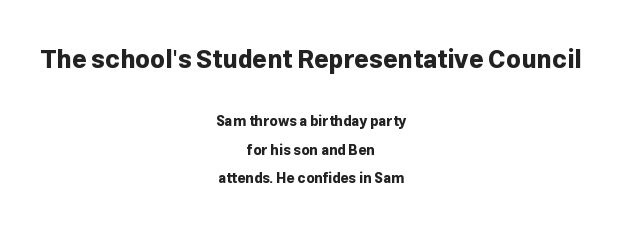
{"italic": "no", "bold": "yes", "underline": "no", "align": "center", "line_spacing": "loose", "line_spacing_ratio": 2.04, "letter_spacing": "normal", "letter_spacing_em": 0.0, "larger_block": "first", "size_ratio": 1.79, "glyph_px": 25}
